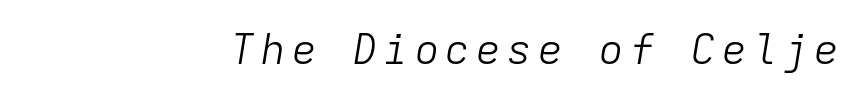
Q: Is the text bold? A: No.
Q: Is the text italic (slanted)? A: Yes, it leans right by about 9 degrees.
Q: Is the text underlined? A: No.
Q: How is the paragraph aligned? A: Right-aligned.
Q: Width (condensed, normal, or wide)? A: Normal.
Q: Stroke contrast? A: Low.
Q: x-height? A: Medium.
Q: Monospaced? A: Yes.
